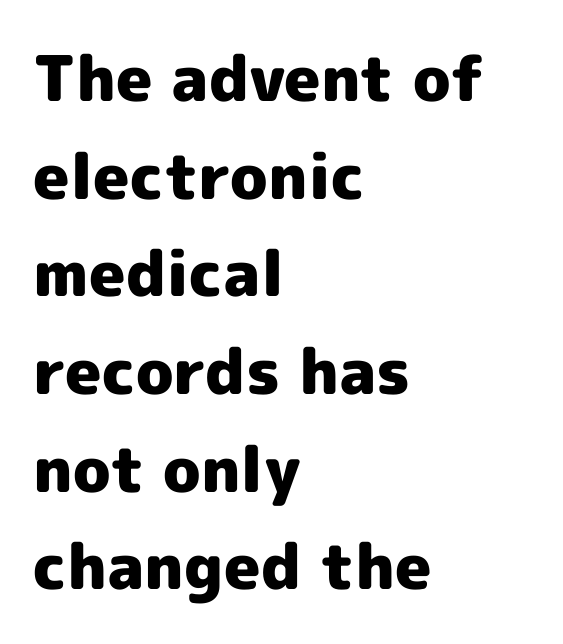
The image shows 63 px heavy sans-serif type, upright; set left-aligned, normal line spacing (1.55x), normal letter spacing, not underlined; a medium x-height.
